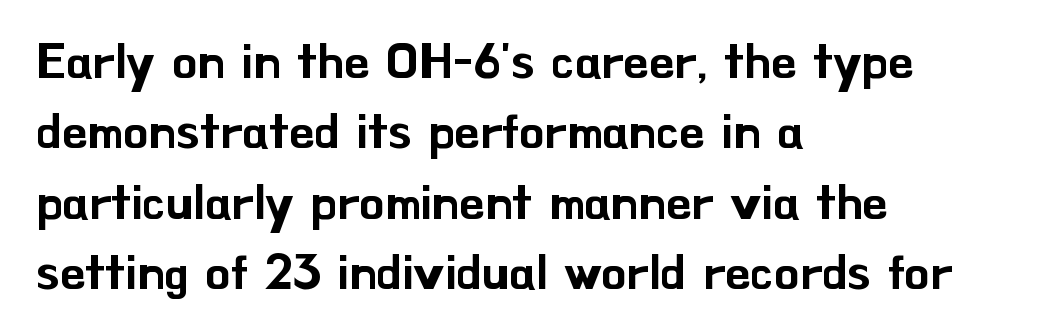
Honestly, the letter spacing is just normal — you wouldn't notice it. The specimen reads as upright at a glance. Quick note: underline off. One-word summary of the alignment: left.
